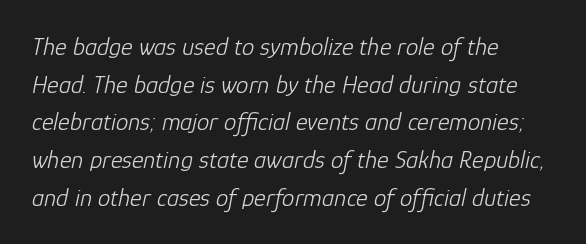
Only glyphs here, with clear space below each row. The font is comparable to plain body text, perhaps lighter. A typesetter would call this leading conventional body-copy spacing. The axis of the letterforms is tilted away from vertical. Here the glyphs are tracked normally, forming tight word shapes. Where is the straight margin? On the left.
